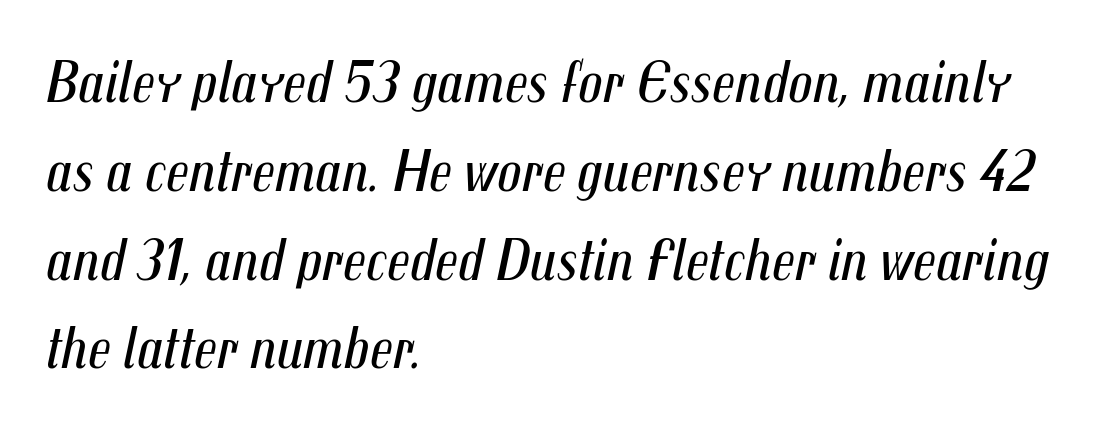
Q: Is the text bold? A: No.
Q: Is the text italic (slanted)? A: Yes, it leans right by about 12 degrees.
Q: Is the text underlined? A: No.
Q: How is the paragraph aligned? A: Left-aligned.
Q: Is the spacing between letters normal or unusually wide? A: Normal.
Q: Is the spacing between lines tight, normal or loose? A: Normal.
Q: Width (condensed, normal, or wide)? A: Condensed.
Q: Stroke contrast? A: Medium.
Q: x-height? A: Medium.
Q: Monospaced? A: No.
